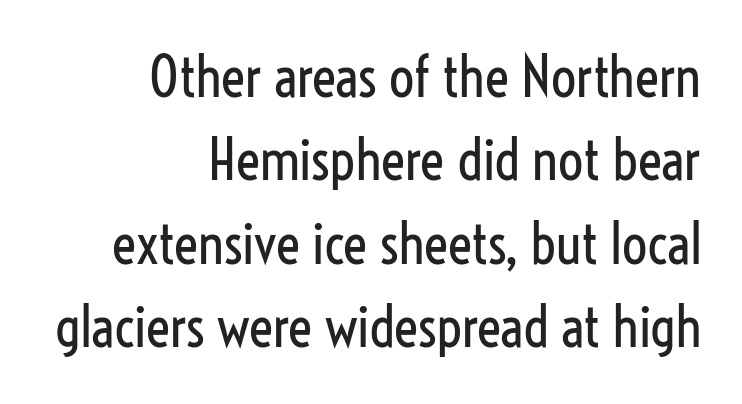
Q: Is the text bold? A: No.
Q: Is the text italic (slanted)? A: No, it is upright.
Q: Is the typeface a serif or a sans-serif typeface? A: Sans-serif.
Q: Is the text underlined? A: No.
Q: How is the paragraph aligned? A: Right-aligned.
Q: Is the spacing between letters normal or unusually wide? A: Normal.
Q: Is the spacing between lines tight, normal or loose? A: Normal.
Q: Width (condensed, normal, or wide)? A: Condensed.
Q: Stroke contrast? A: Low.
Q: x-height? A: Medium.
Q: Monospaced? A: No.
